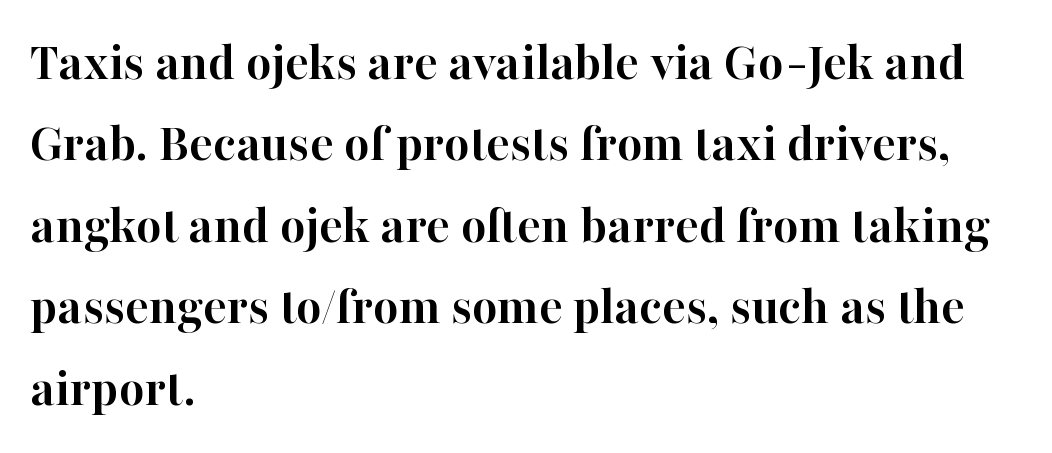
The image shows 55 px semibold serif type, upright; set left-aligned, normal line spacing (1.48x), normal letter spacing, not underlined; high stroke contrast and a medium x-height.
